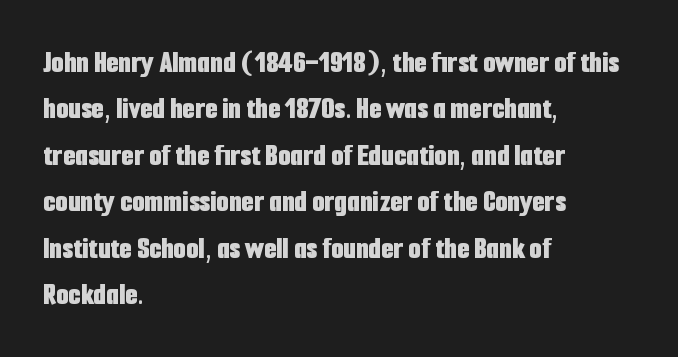
The image shows 32 px bold, condensed sans-serif type, upright; set left-aligned, normal line spacing (1.45x), normal letter spacing, not underlined; low stroke contrast and a medium x-height.
